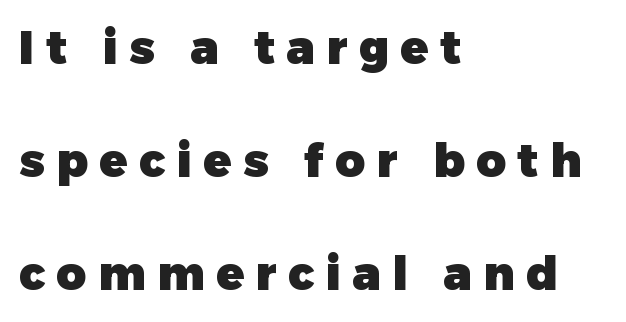
{"serif": "no", "italic": "no", "bold": "yes", "weight": "heavy", "width": "normal", "stroke_contrast": "low", "x_height": "medium", "monospaced": "no", "underline": "no", "align": "left", "line_spacing": "loose", "line_spacing_ratio": 2.46, "letter_spacing": "wide", "letter_spacing_em": 0.25, "glyph_px": 46}
